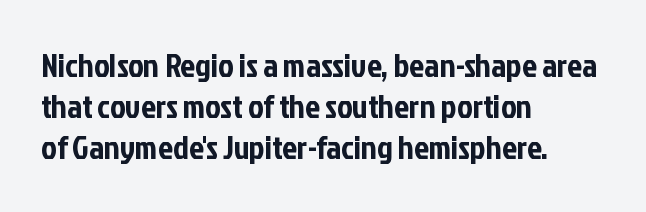
The image shows 33 px condensed sans-serif type, upright; set left-aligned, normal line spacing (1.25x), normal letter spacing, not underlined; low stroke contrast and a medium x-height.
